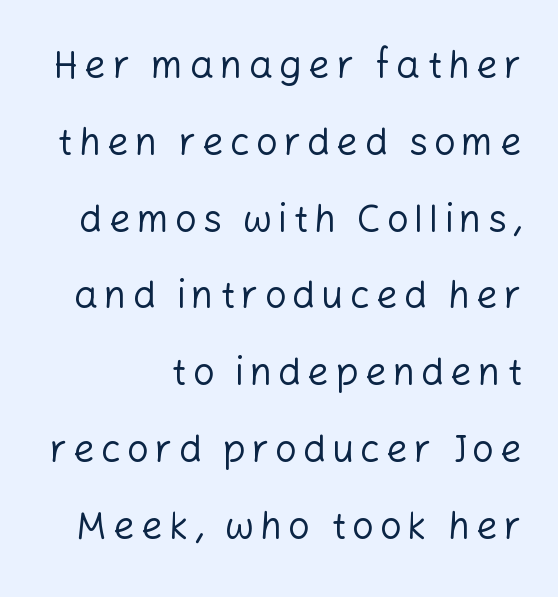
Q: Is the text bold? A: No.
Q: Is the text italic (slanted)? A: No, it is upright.
Q: Is the typeface a serif or a sans-serif typeface? A: Sans-serif.
Q: Is the text underlined? A: No.
Q: Is the spacing between lines tight, normal or loose? A: Loose.
Q: Width (condensed, normal, or wide)? A: Normal.
Q: Stroke contrast? A: Low.
Q: x-height? A: Medium.
Q: Monospaced? A: No.
